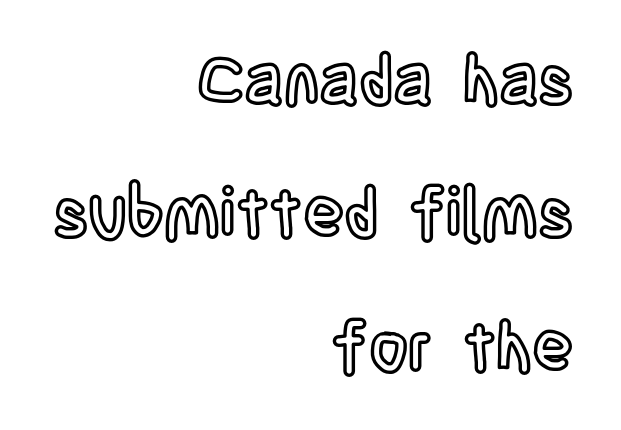
The image shows 68 px condensed type, upright; set right-aligned, loose line spacing (1.96x), normal letter spacing, not underlined; a large x-height.
